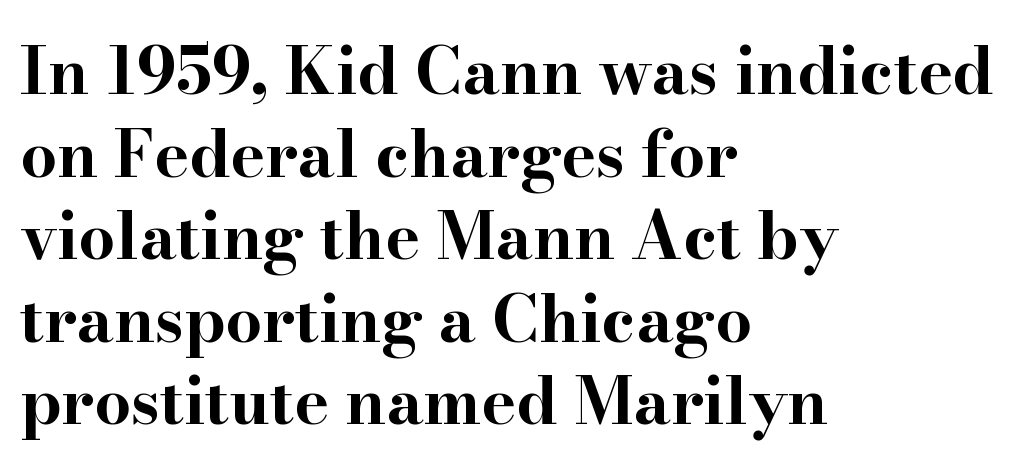
{"serif": "yes", "italic": "no", "bold": "yes", "weight": "bold", "width": "wide", "stroke_contrast": "high", "x_height": "small", "monospaced": "no", "underline": "no", "align": "left", "line_spacing": "normal", "line_spacing_ratio": 1.27, "letter_spacing": "normal", "letter_spacing_em": 0.0, "glyph_px": 65}
